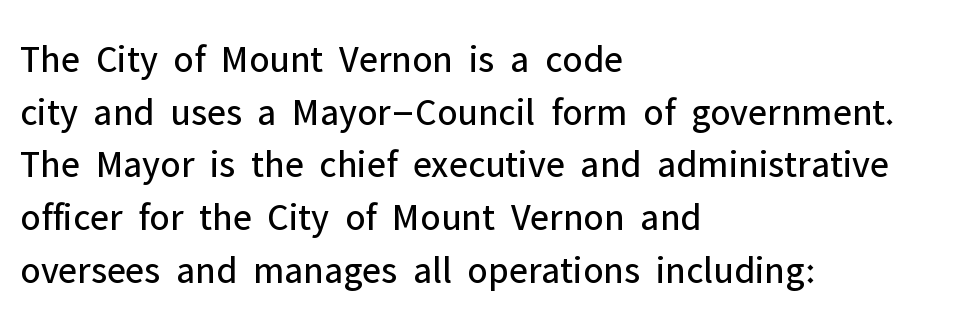
{"serif": "no", "italic": "no", "bold": "no", "weight": "regular", "width": "normal", "stroke_contrast": "low", "x_height": "medium", "monospaced": "no", "underline": "no", "align": "left", "line_spacing": "normal", "line_spacing_ratio": 1.35, "letter_spacing": "normal", "letter_spacing_em": 0.0, "glyph_px": 39}
